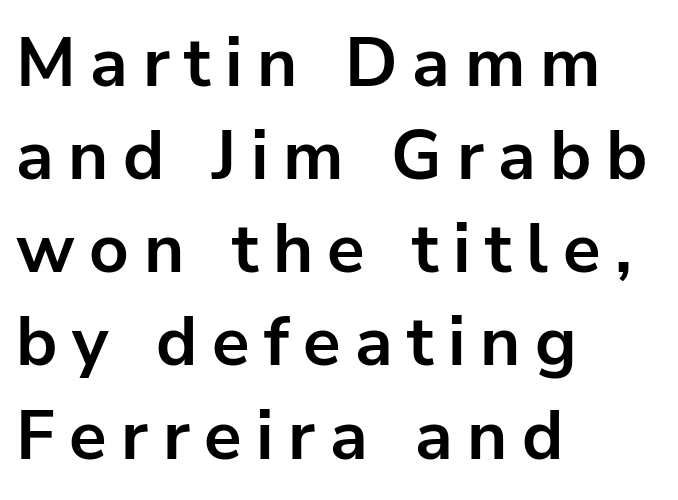
The image shows 69 px bold sans-serif type, upright; set left-aligned, normal line spacing (1.35x), unusually wide letter spacing (+0.21 em), not underlined; low stroke contrast and a medium x-height.
